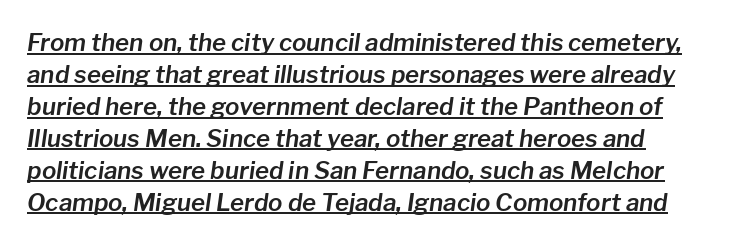
The image shows 24 px text type, italic (leaning right); set normal line spacing (1.33x), normal letter spacing, underlined.
